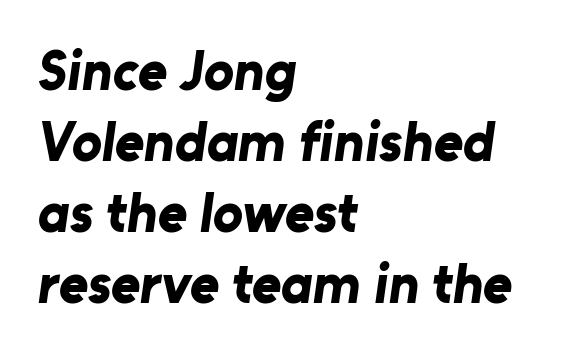
{"serif": "no", "bold": "yes", "weight": "bold", "width": "normal", "stroke_contrast": "low", "x_height": "medium", "monospaced": "no", "underline": "no", "align": "left", "line_spacing": "normal", "line_spacing_ratio": 1.27, "letter_spacing": "normal", "letter_spacing_em": 0.0, "glyph_px": 56}
